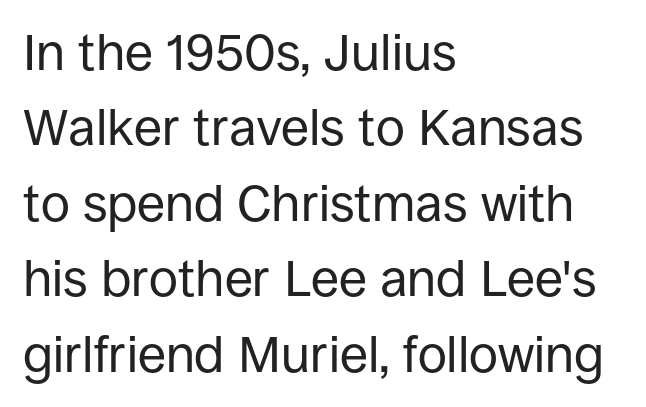
This sample is left-justified, so line endings fall wherever the words run out. The passage shown is typed in a proportional face where columns would drift. Vertical strokes here are truly vertical. The strip under each line holds only bare page. Compared with typical paragraphs, the rows here are spaced about the same. The horizontal fit of the characters is conventional and even.
